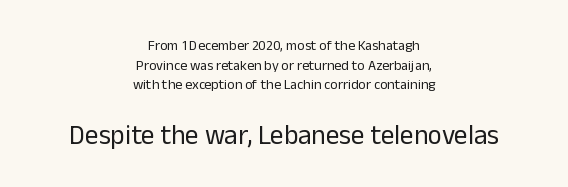
Q: Is the text bold? A: No.
Q: Is the text italic (slanted)? A: No, it is upright.
Q: Is the text underlined? A: No.
Q: How is the paragraph aligned? A: Centered.
Q: Is the spacing between letters normal or unusually wide? A: Normal.
Q: Is the spacing between lines tight, normal or loose? A: Normal.
Q: Which block of text is set in a larger size, the first (top) or the second (bottom)? A: The second (bottom) one.
